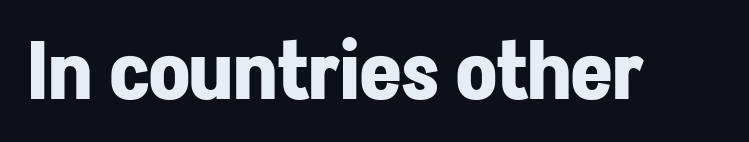
Q: Is the text bold? A: Yes.
Q: Is the text italic (slanted)? A: No, it is upright.
Q: Is the typeface a serif or a sans-serif typeface? A: Sans-serif.
Q: Is the text underlined? A: No.
Q: Is the spacing between letters normal or unusually wide? A: Normal.
Q: Width (condensed, normal, or wide)? A: Normal.
Q: Stroke contrast? A: Low.
Q: x-height? A: Medium.
Q: Monospaced? A: No.
